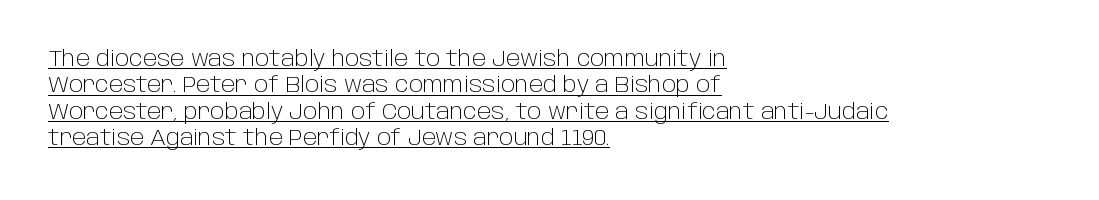
The passage shown has conventional tracking throughout. These glyphs show unthickened strokes, regular width or finer. All the whitespace from short lines collects on the right. When letters stand straight like this, we call the style roman or upright. Students, observe the line beneath the letters — that is underlining.
